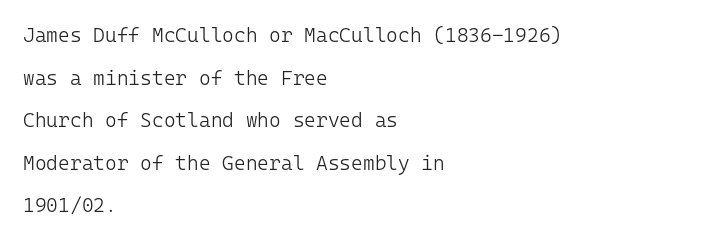
{"italic": "no", "bold": "no", "underline": "no", "align": "left", "line_spacing": "loose", "line_spacing_ratio": 2.13, "letter_spacing": "normal", "letter_spacing_em": 0.0, "glyph_px": 20}
